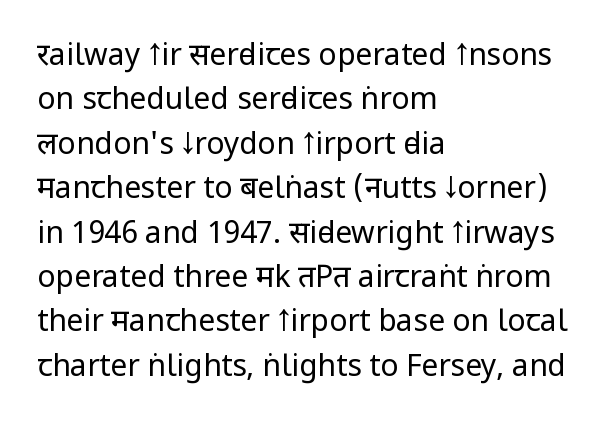
The baseline area is clear. Unlike a traditional serif, this face leaves its strokes unadorned. The lines sit at an ordinary, default distance from one another. Letter spacing: default. A light-to-regular cut is what we see here. Teacher's note: observe the even left margin — that is flush-left alignment.
